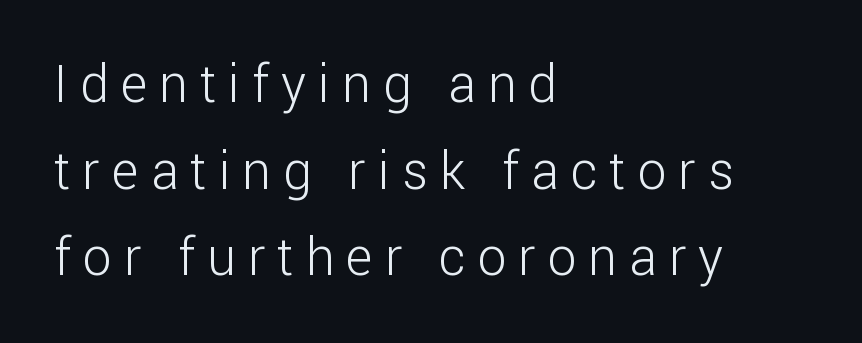
{"serif": "no", "italic": "no", "bold": "no", "weight": "light", "width": "normal", "stroke_contrast": "low", "x_height": "medium", "monospaced": "no", "underline": "no", "align": "left", "line_spacing": "normal", "line_spacing_ratio": 1.7, "letter_spacing": "wide", "letter_spacing_em": 0.24, "glyph_px": 51}
